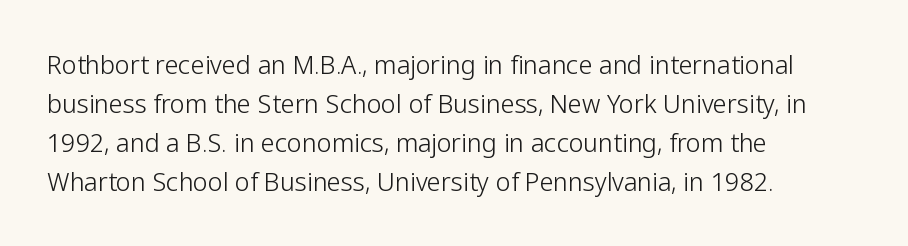
The image shows 25 px text type, upright; set left-aligned, normal line spacing (1.56x), normal letter spacing, not underlined.
